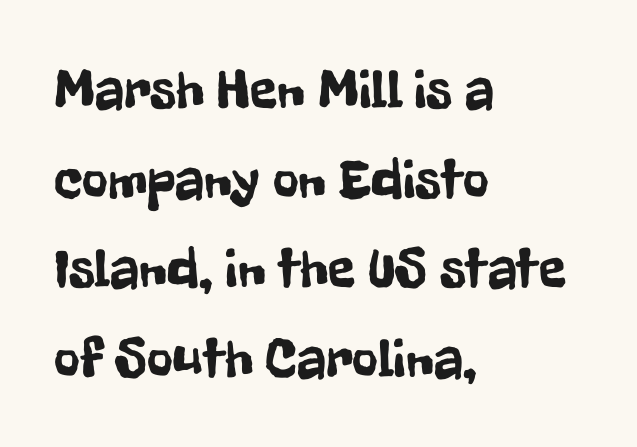
{"serif": "no", "italic": "no", "width": "condensed", "stroke_contrast": "low", "x_height": "medium", "monospaced": "no", "underline": "no", "align": "left", "line_spacing": "normal", "line_spacing_ratio": 1.6, "letter_spacing": "normal", "letter_spacing_em": 0.0, "glyph_px": 56}
